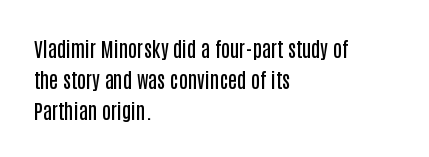
Q: Is the text bold? A: Semi-bold.
Q: Is the text italic (slanted)? A: No, it is upright.
Q: Is the text underlined? A: No.
Q: How is the paragraph aligned? A: Left-aligned.
Q: Is the spacing between letters normal or unusually wide? A: Normal.
Q: Is the spacing between lines tight, normal or loose? A: Normal.
